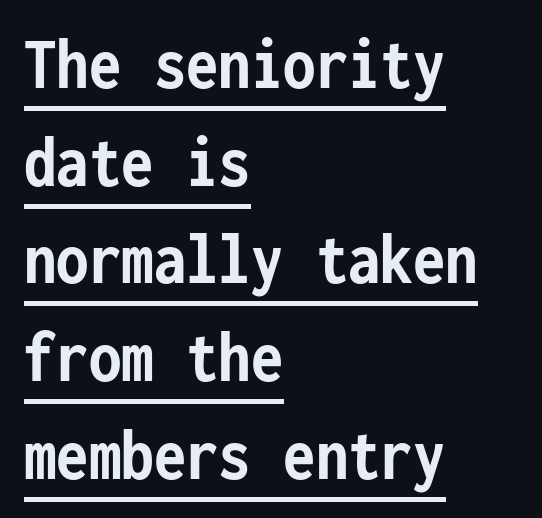
The image shows 74 px semibold, condensed sans-serif type, upright, monospaced; set left-aligned, normal line spacing (1.32x), normal letter spacing, underlined; low stroke contrast and a medium x-height.
